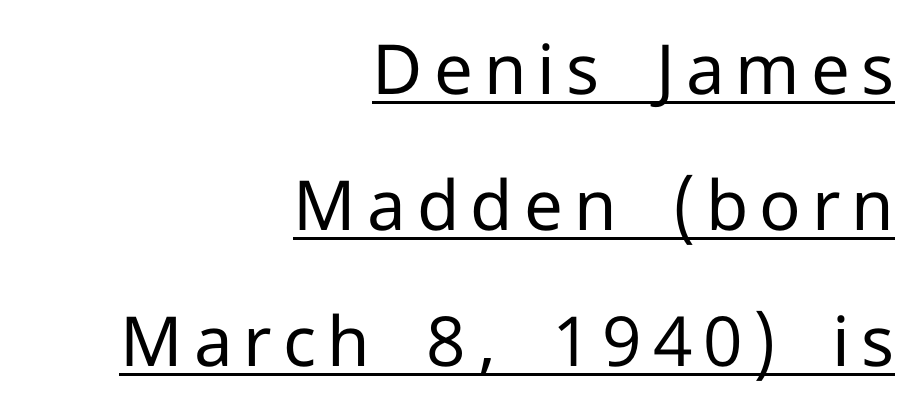
The image shows 69 px regular-weight sans-serif type, upright; set right-aligned, loose line spacing (1.97x), underlined; low stroke contrast and a medium x-height.
